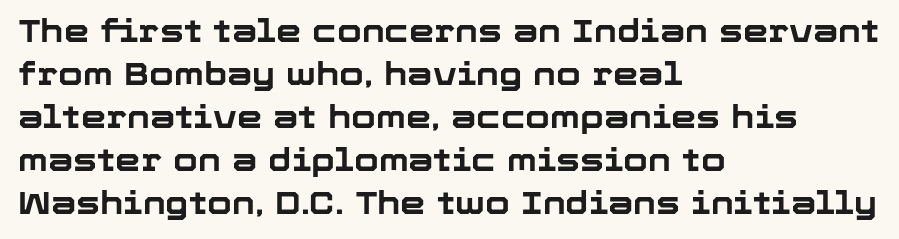
The image shows 32 px bold sans-serif type, upright; set left-aligned, normal line spacing (1.34x), normal letter spacing, not underlined; low stroke contrast and a medium x-height.
